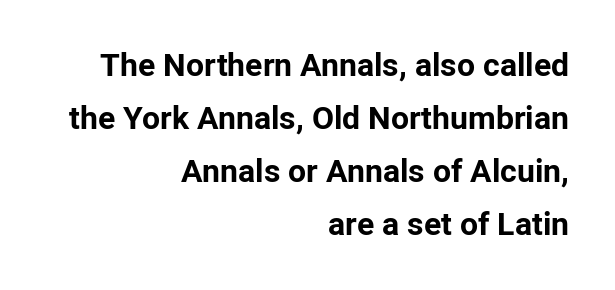
{"serif": "no", "italic": "no", "bold": "yes", "weight": "bold", "width": "normal", "stroke_contrast": "low", "x_height": "medium", "monospaced": "no", "underline": "no", "align": "right", "line_spacing": "normal", "line_spacing_ratio": 1.66, "letter_spacing": "normal", "letter_spacing_em": 0.0, "glyph_px": 32}
